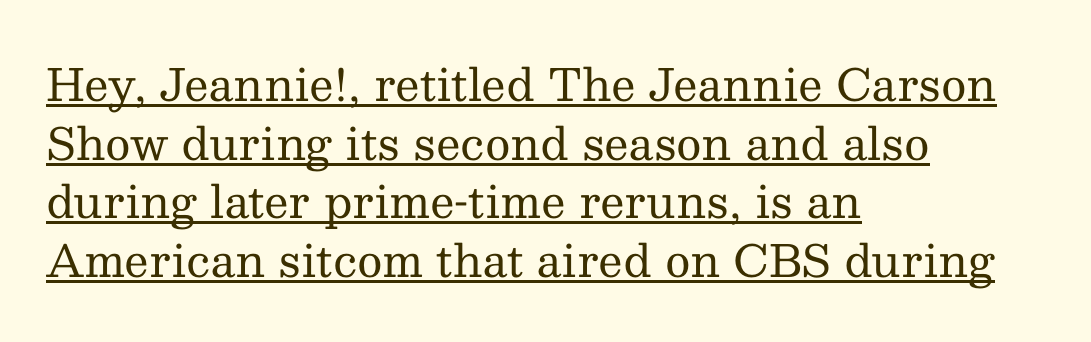
{"serif": "yes", "italic": "no", "bold": "no", "weight": "regular", "width": "normal", "stroke_contrast": "medium", "x_height": "medium", "monospaced": "no", "underline": "yes", "align": "left", "line_spacing": "normal", "line_spacing_ratio": 1.33, "letter_spacing": "normal", "letter_spacing_em": 0.0, "glyph_px": 44}
